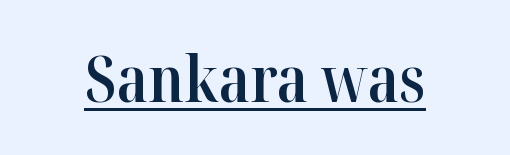
Descenders here cross a horizontal rule under the line. Emphasis by weight is partial: semibold. Each letter keeps its own natural width here, so spacing adapts to shape. Letterform terminals end in serifs throughout the passage. Here the glyphs are tracked normally, forming tight word shapes.
